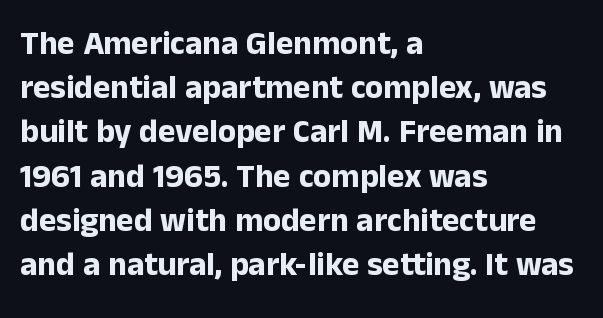
A dark, heavy texture on the line: the type is bold. Do the characters align in a grid? No, the font is proportional. Characters follow at the spacing the type designer built in. The type sits square on the baseline with zero lean. Clear beneath every line of the passage. The rendering anchors every line to the left-hand side.
